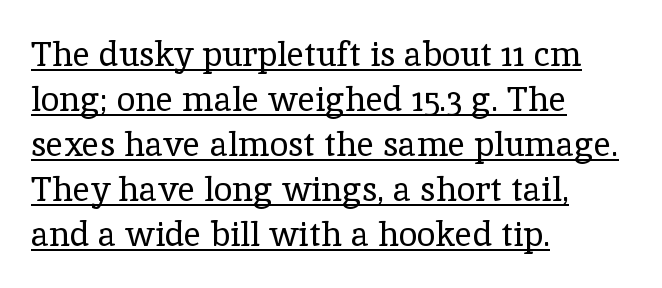
The rendering anchors every line to the left-hand side. A typesetter would call this proportional, since set widths differ per character. A rule runs beneath these lines of type. The lettering stays uniformly vertical, giving the passage a roman look. These lines are composed in type with serifs.
